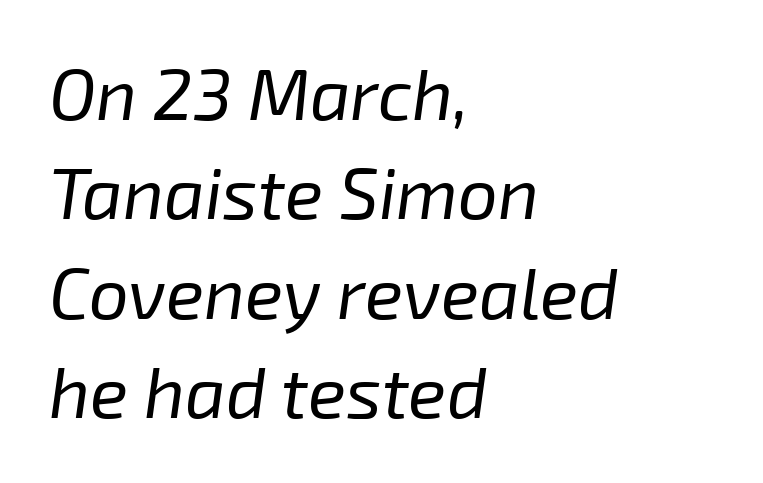
{"italic": "yes", "lean": "right", "slant_degrees": 8, "bold": "no", "weight": "regular", "width": "normal", "stroke_contrast": "low", "x_height": "medium", "monospaced": "no", "underline": "no", "align": "left", "line_spacing": "normal", "line_spacing_ratio": 1.4, "letter_spacing": "normal", "letter_spacing_em": 0.0, "glyph_px": 71}
